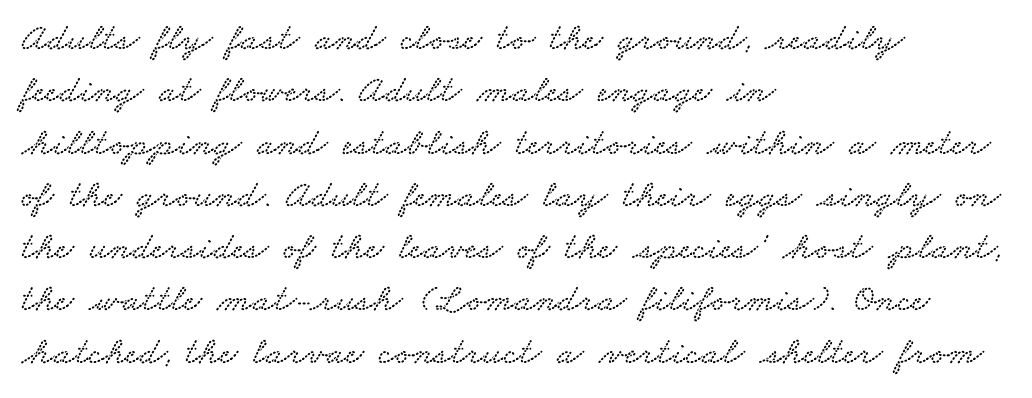
{"serif": "yes", "width": "wide", "stroke_contrast": "low", "x_height": "small", "monospaced": "no", "underline": "no", "align": "left", "line_spacing": "normal", "line_spacing_ratio": 1.34, "letter_spacing": "normal", "letter_spacing_em": 0.0, "glyph_px": 39}
